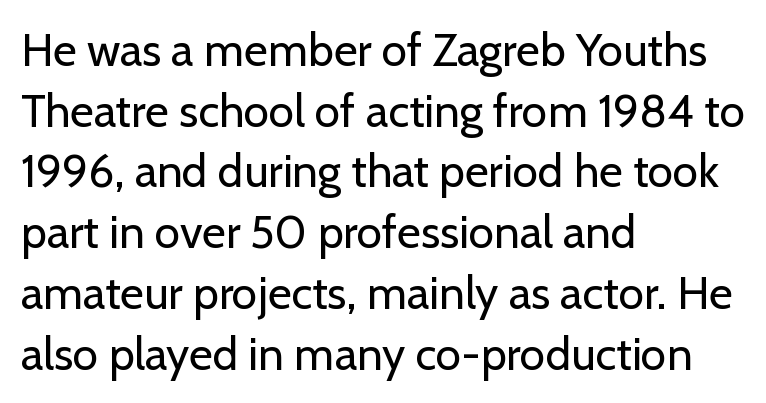
Q: Is the text bold? A: No.
Q: Is the text italic (slanted)? A: No, it is upright.
Q: Is the typeface a serif or a sans-serif typeface? A: Sans-serif.
Q: Is the text underlined? A: No.
Q: How is the paragraph aligned? A: Left-aligned.
Q: Is the spacing between letters normal or unusually wide? A: Normal.
Q: Is the spacing between lines tight, normal or loose? A: Normal.
Q: Width (condensed, normal, or wide)? A: Normal.
Q: Stroke contrast? A: Low.
Q: x-height? A: Medium.
Q: Monospaced? A: No.
